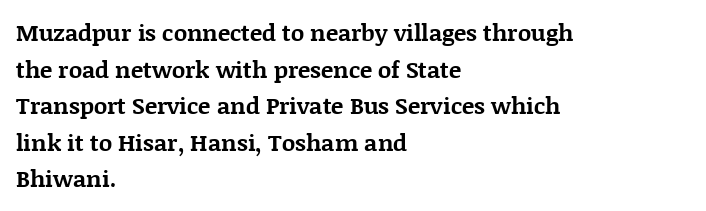
The image shows 23 px bold type, upright; set left-aligned, normal line spacing (1.59x), normal letter spacing, not underlined.
